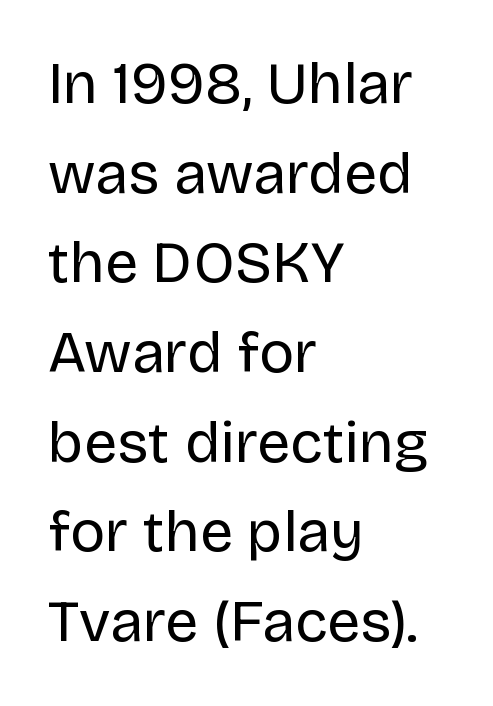
{"serif": "no", "italic": "no", "bold": "no", "weight": "regular", "width": "normal", "stroke_contrast": "low", "x_height": "large", "monospaced": "no", "underline": "no", "align": "left", "line_spacing": "normal", "line_spacing_ratio": 1.52, "letter_spacing": "normal", "letter_spacing_em": 0.0, "glyph_px": 59}
